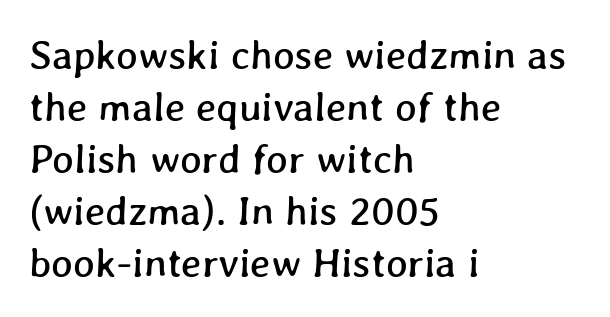
{"width": "normal", "stroke_contrast": "low", "x_height": "medium", "monospaced": "no", "underline": "no", "align": "left", "line_spacing": "normal", "line_spacing_ratio": 1.27, "letter_spacing": "normal", "letter_spacing_em": 0.0, "glyph_px": 41}
